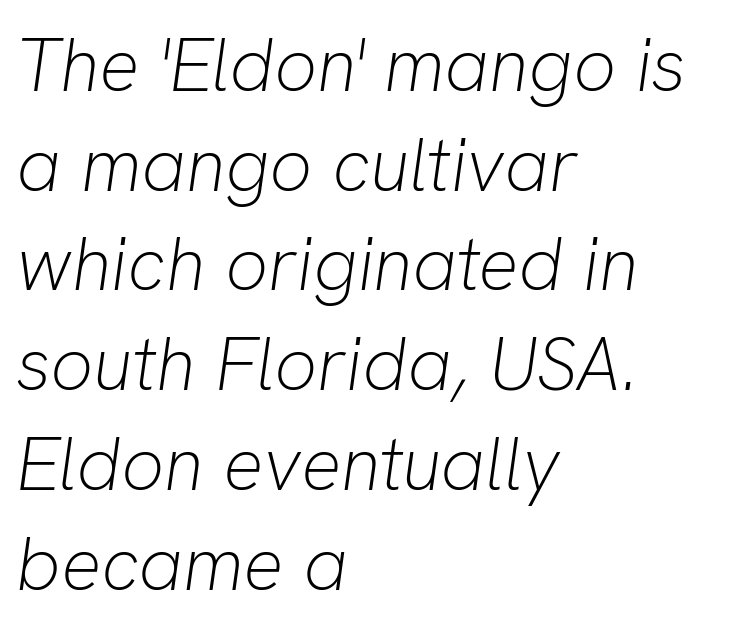
The image shows 75 px light type, italic (leaning right); set left-aligned, normal line spacing (1.33x), normal letter spacing, not underlined; low stroke contrast and a medium x-height.
